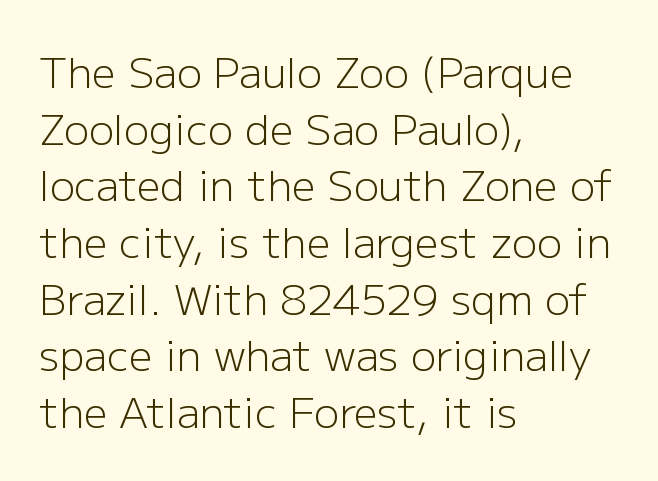
The image shows 42 px light sans-serif type, upright; set left-aligned, normal line spacing (1.35x), normal letter spacing, not underlined; low stroke contrast and a medium x-height.
